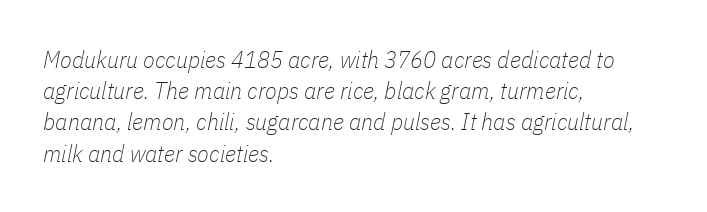
Q: Is the text bold? A: No.
Q: Is the text italic (slanted)? A: Yes, it leans right by about 11 degrees.
Q: Is the text underlined? A: No.
Q: How is the paragraph aligned? A: Left-aligned.
Q: Is the spacing between letters normal or unusually wide? A: Normal.
Q: Is the spacing between lines tight, normal or loose? A: Normal.
